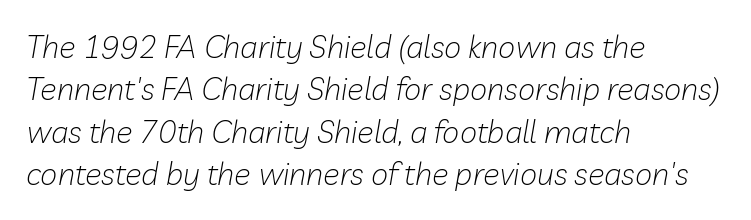
The image shows 31 px light type, italic (leaning right); set left-aligned, normal line spacing (1.37x), normal letter spacing, not underlined; low stroke contrast and a medium x-height.
